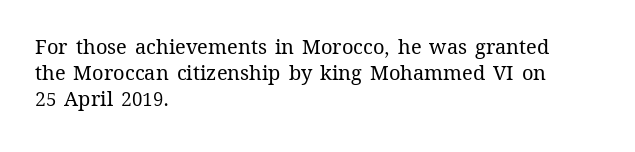
{"italic": "no", "bold": "no", "underline": "no", "align": "left", "line_spacing": "normal", "line_spacing_ratio": 1.31, "letter_spacing": "normal", "letter_spacing_em": 0.0, "glyph_px": 20}
